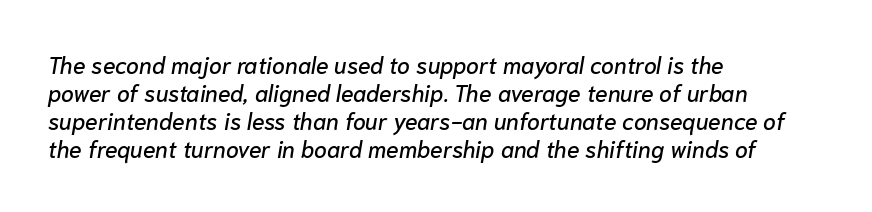
This sample uses an oblique cut, with every glyph tilted off the vertical. Look at the tracking — it's just the regular setting, nothing added. The string is rendered with underlining switched off. A student would call this left alignment; a typographer would say flush left, rag right.
